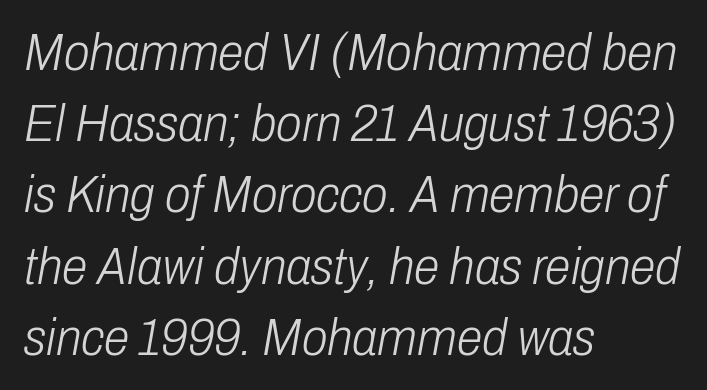
The image shows 52 px light, condensed type, italic (leaning right); set left-aligned, normal line spacing (1.37x), normal letter spacing, not underlined; low stroke contrast and a medium x-height.
